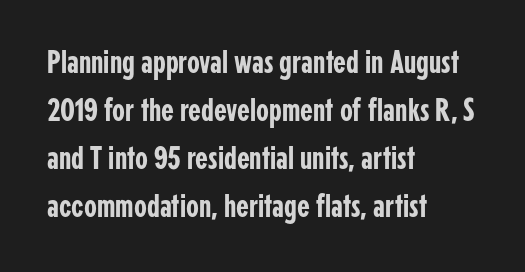
{"serif": "no", "italic": "no", "width": "condensed", "stroke_contrast": "low", "x_height": "medium", "monospaced": "no", "underline": "no", "align": "left", "line_spacing": "normal", "line_spacing_ratio": 1.45, "letter_spacing": "normal", "letter_spacing_em": 0.0, "glyph_px": 33}
